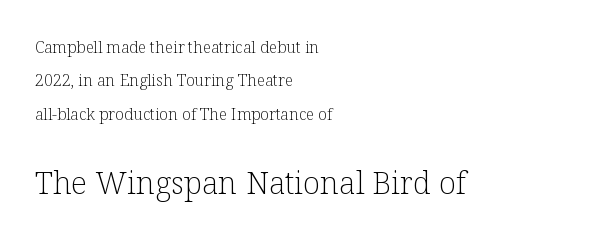
{"serif": "yes", "italic": "no", "bold": "no", "weight": "light", "width": "normal", "stroke_contrast": "low", "x_height": "medium", "monospaced": "no", "underline": "no", "align": "left", "line_spacing": "loose", "line_spacing_ratio": 2.09, "letter_spacing": "normal", "letter_spacing_em": 0.0, "larger_block": "second", "size_ratio": 1.94, "glyph_px": 31}
